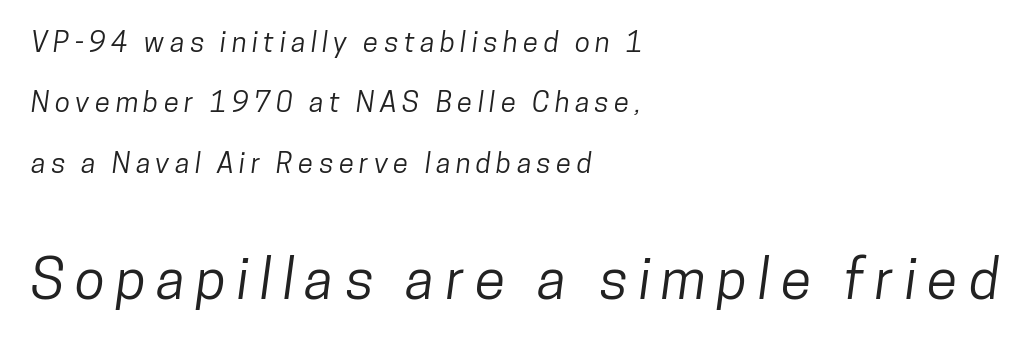
Q: Is the typeface a serif or a sans-serif typeface? A: Sans-serif.
Q: Is the text underlined? A: No.
Q: How is the paragraph aligned? A: Left-aligned.
Q: Is the spacing between lines tight, normal or loose? A: Loose.
Q: Which block of text is set in a larger size, the first (top) or the second (bottom)? A: The second (bottom) one.
Q: Width (condensed, normal, or wide)? A: Condensed.
Q: Stroke contrast? A: Low.
Q: x-height? A: Medium.
Q: Monospaced? A: No.
